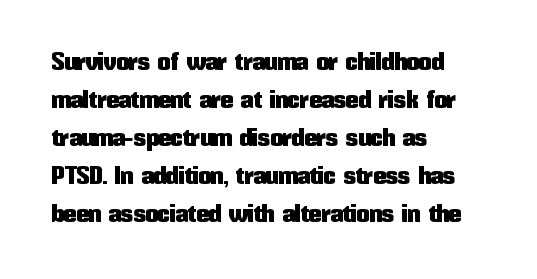
{"italic": "no", "underline": "no", "align": "left", "line_spacing": "normal", "line_spacing_ratio": 1.52, "letter_spacing": "normal", "letter_spacing_em": 0.0, "glyph_px": 25}
